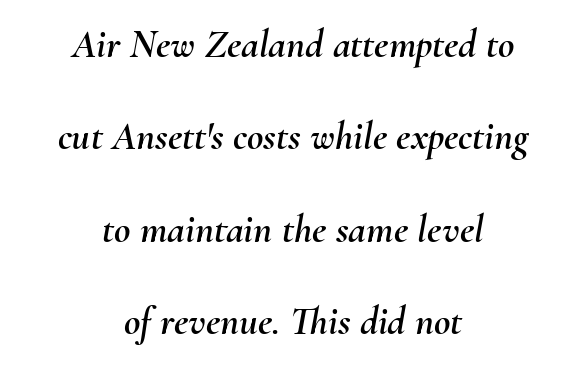
Q: Is the text italic (slanted)? A: Yes, it leans right by about 10 degrees.
Q: Is the text underlined? A: No.
Q: How is the paragraph aligned? A: Centered.
Q: Is the spacing between letters normal or unusually wide? A: Normal.
Q: Is the spacing between lines tight, normal or loose? A: Loose.
Q: Width (condensed, normal, or wide)? A: Normal.
Q: Stroke contrast? A: Medium.
Q: x-height? A: Small.
Q: Monospaced? A: No.
